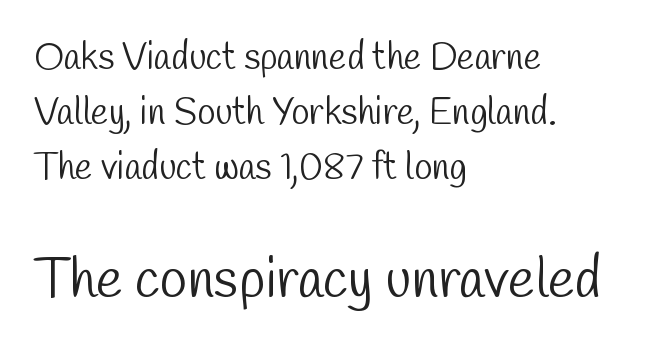
A classic flush-left, rag-right setting is used for this passage. Size hierarchy here favors the trailing block over the leading one. This reads as an unemphasized weight, regular at the heaviest. Stroke terminals: plain, sans-serif. Proportional: the letters do not fall into vertical columns.
